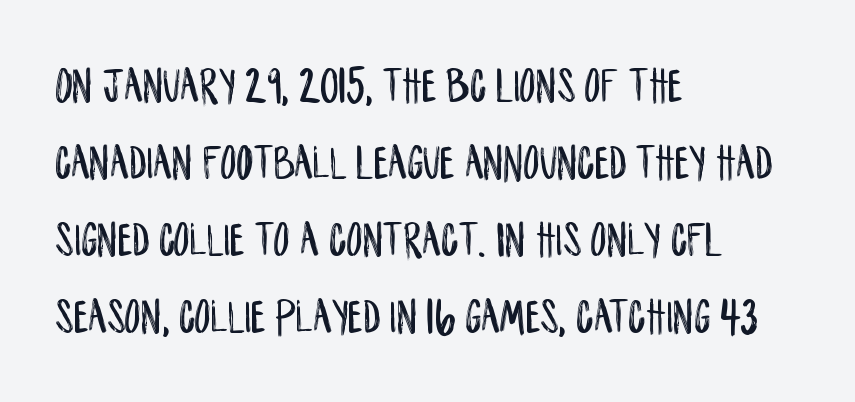
Q: Is the text italic (slanted)? A: No, it is upright.
Q: Is the typeface a serif or a sans-serif typeface? A: Sans-serif.
Q: Is the text underlined? A: No.
Q: How is the paragraph aligned? A: Left-aligned.
Q: Is the spacing between letters normal or unusually wide? A: Normal.
Q: Is the spacing between lines tight, normal or loose? A: Normal.
Q: Width (condensed, normal, or wide)? A: Condensed.
Q: Stroke contrast? A: Low.
Q: x-height? A: Large.
Q: Monospaced? A: No.
